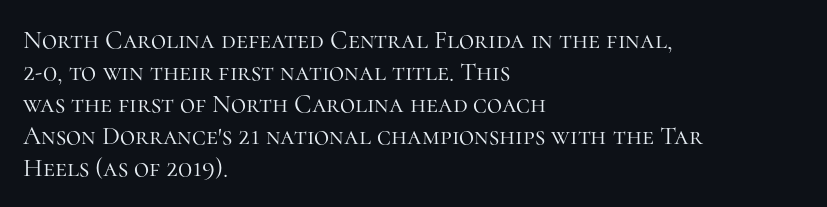
Q: Is the text bold? A: No.
Q: Is the text italic (slanted)? A: No, it is upright.
Q: Is the text underlined? A: No.
Q: How is the paragraph aligned? A: Left-aligned.
Q: Is the spacing between letters normal or unusually wide? A: Normal.
